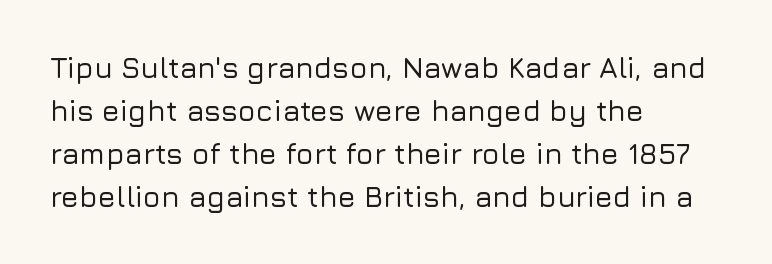
Nope, no serifs anywhere on these letters. If you drew a ruler down the left edge, every line would touch it. This is roman type, the default non-slanted kind. Plain, unruled lines of type.
